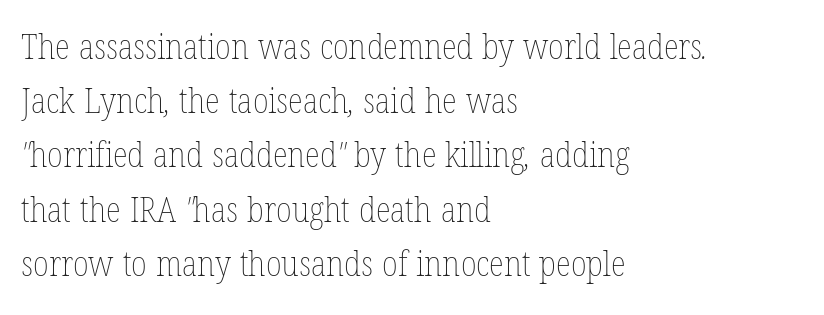
The image shows 35 px thin, condensed type; set left-aligned, normal line spacing (1.55x), normal letter spacing, not underlined; low stroke contrast and a medium x-height.
